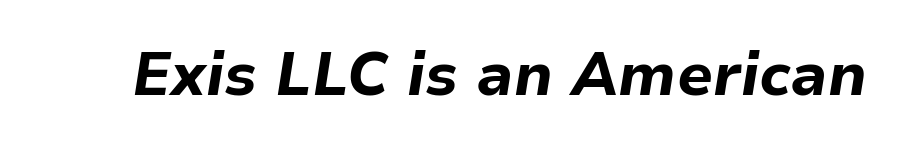
Slant detected: the letters are inclined. Do the characters align in a grid? No, the font is proportional. Has an underline been added? It has not. Thick stems and heavy bowls — unmistakably bold. Letter spacing: default.
